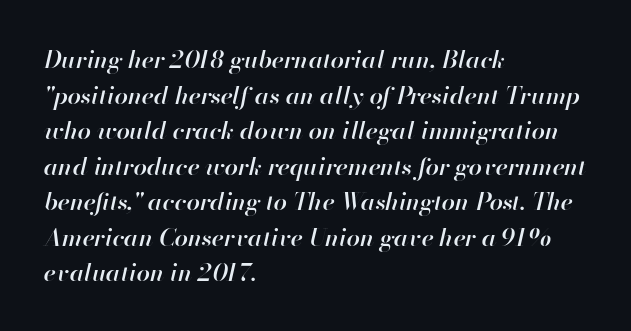
Check under the words: just untouched page. These lines were composed using italics. Typeset ragged right — the left edge is the straight one. In terms of leading, this rendering sits right in the middle.
